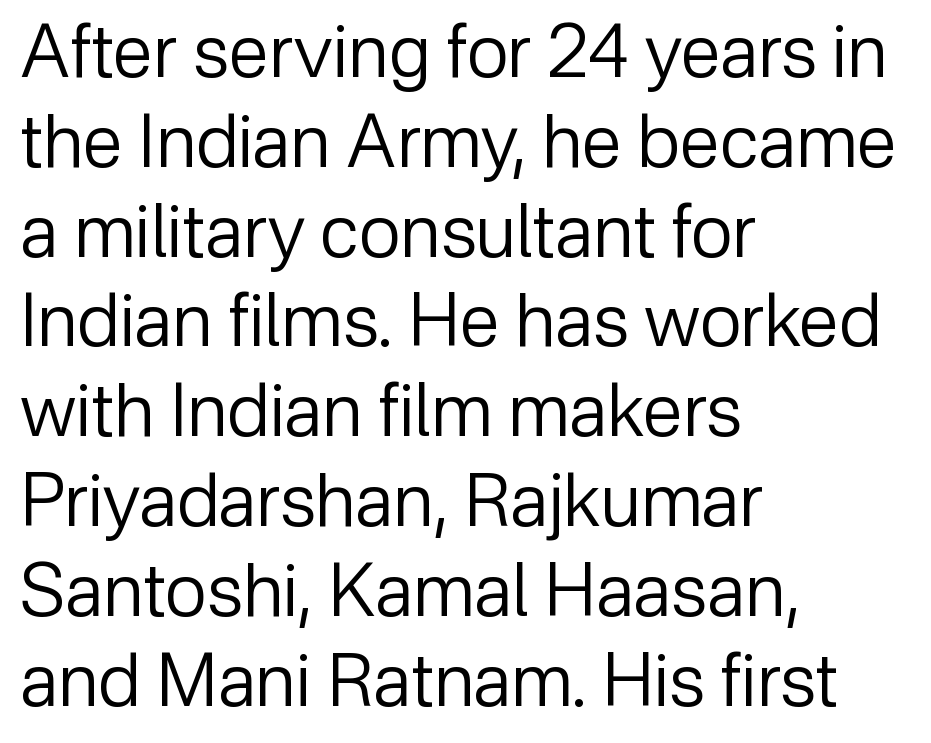
The image shows 73 px regular-weight sans-serif type, upright; set left-aligned, line spacing 1.23x, normal letter spacing, not underlined; low stroke contrast and a medium x-height.
